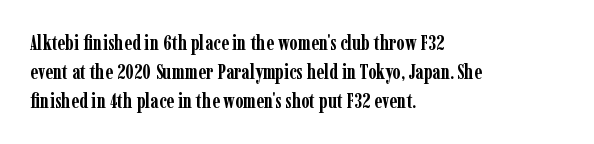
{"italic": "no", "bold": "yes", "underline": "no", "align": "left", "line_spacing": "normal", "line_spacing_ratio": 1.37, "letter_spacing": "normal", "letter_spacing_em": 0.0, "glyph_px": 21}
